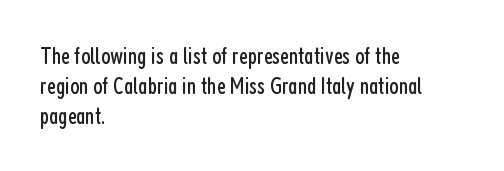
Q: Is the text bold? A: No.
Q: Is the text italic (slanted)? A: No, it is upright.
Q: Is the text underlined? A: No.
Q: How is the paragraph aligned? A: Left-aligned.
Q: Is the spacing between letters normal or unusually wide? A: Normal.
Q: Is the spacing between lines tight, normal or loose? A: Normal.
